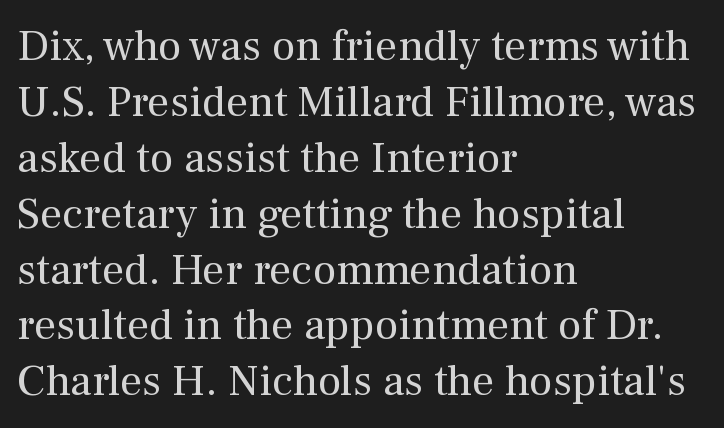
The image shows 44 px regular-weight serif type, upright; set left-aligned, normal line spacing (1.27x), normal letter spacing, not underlined; medium stroke contrast and a medium x-height.
